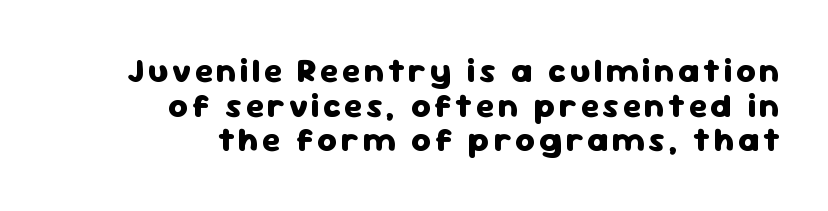
The zone under the glyphs is completely vacant. This sample is right-justified, so line beginnings fall wherever the words allow. These lines huddle together more closely than default settings would place them. It's the straight-up-and-down kind of type. Looks like regular typesetting: each glyph gets only the width it needs. As a designer I'd log this as weight 700, bold.
